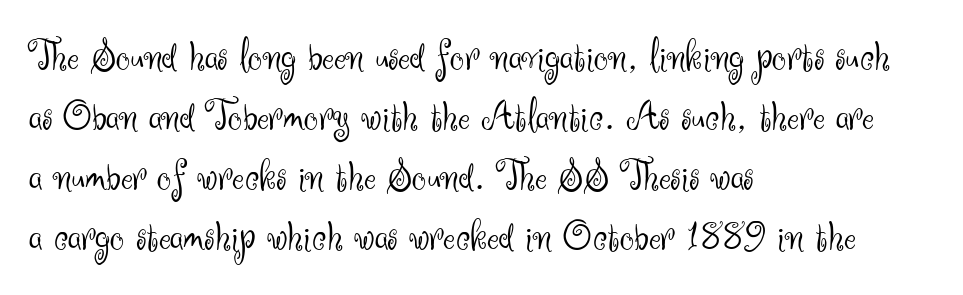
Compared with typical paragraphs, the rows here are spaced about the same. No chunkiness to these letters — they're not bold. In CSS terms this would be text-align: left. Does the lettering tilt? It doesn't — this is upright.
